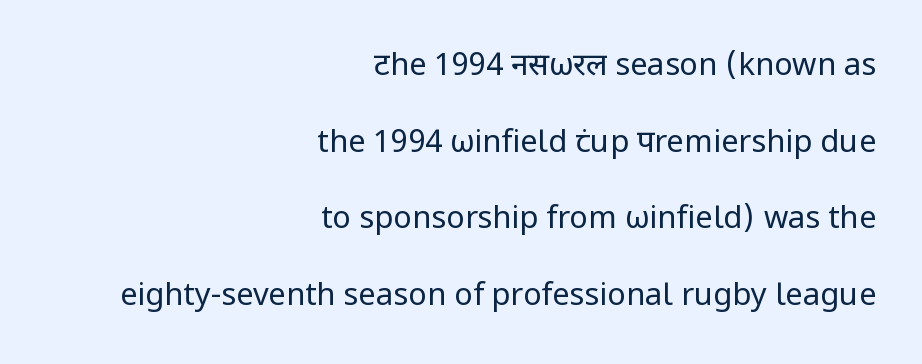
Nobody touched the tracking dial on this one. Every row of glyphs terminates at an identical x-position on the right. Whoever set this chose breathing room over compactness in the vertical rhythm. When letters stand straight like this, we call the style roman or upright. The foot of each line stays bare and open.
